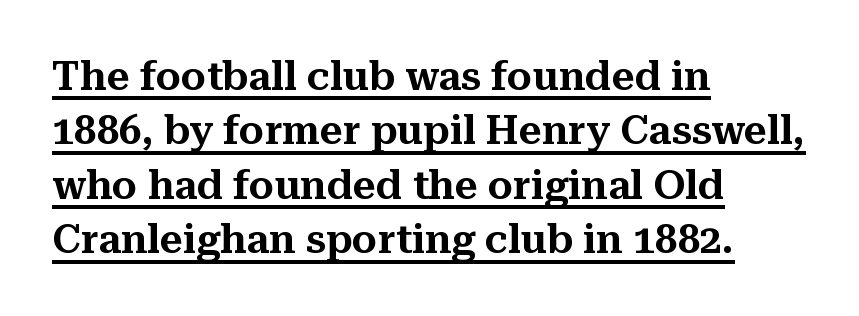
{"serif": "yes", "italic": "no", "width": "normal", "stroke_contrast": "medium", "x_height": "medium", "monospaced": "no", "underline": "yes", "align": "left", "line_spacing": "normal", "line_spacing_ratio": 1.36, "letter_spacing": "normal", "letter_spacing_em": 0.0, "glyph_px": 40}
